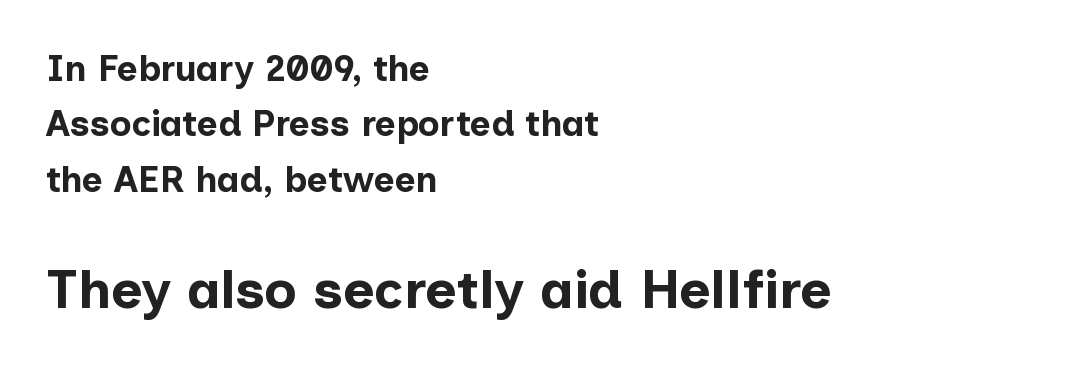
The image shows 54 px bold sans-serif type, upright; set left-aligned, normal line spacing (1.54x), normal letter spacing, not underlined; the second (bottom) block is 1.5x larger; low stroke contrast and a medium x-height.
